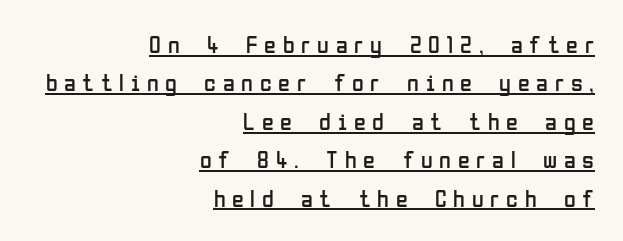
The image shows 24 px text type, upright; set right-aligned, normal line spacing (1.6x), unusually wide letter spacing (+0.28 em), underlined.
